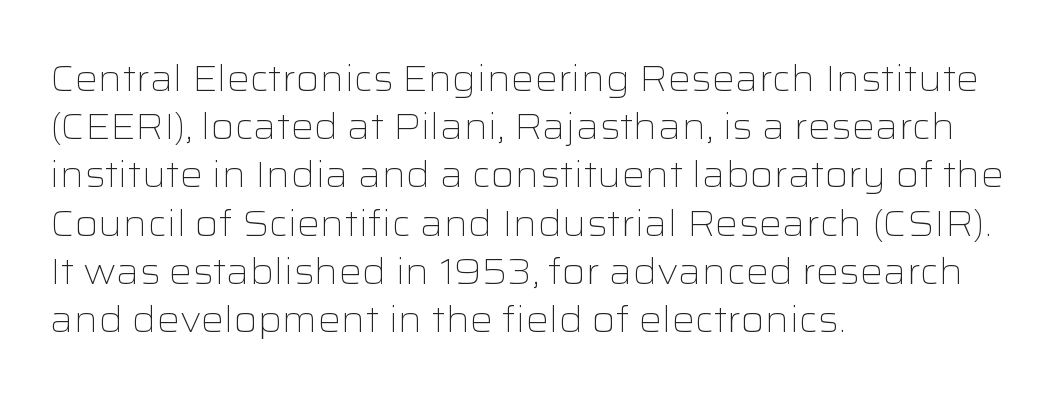
{"serif": "no", "italic": "no", "bold": "no", "weight": "light", "width": "wide", "stroke_contrast": "low", "x_height": "medium", "monospaced": "no", "underline": "no", "align": "left", "line_spacing": "normal", "line_spacing_ratio": 1.34, "letter_spacing": "normal", "letter_spacing_em": 0.0, "glyph_px": 36}
